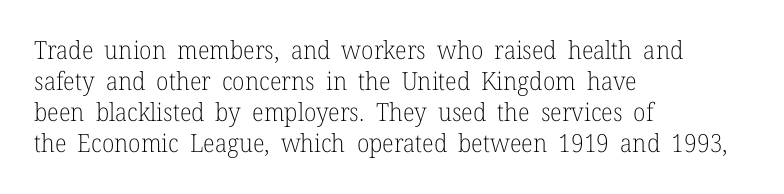
Q: Is the text bold? A: No.
Q: Is the text italic (slanted)? A: No, it is upright.
Q: Is the text underlined? A: No.
Q: How is the paragraph aligned? A: Left-aligned.
Q: Is the spacing between letters normal or unusually wide? A: Normal.
